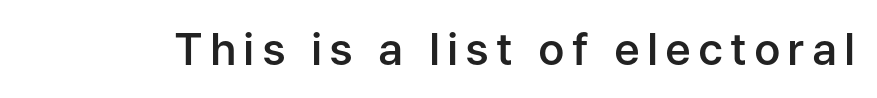
The image shows 44 px semibold sans-serif type, upright; set not underlined; low stroke contrast and a medium x-height.
